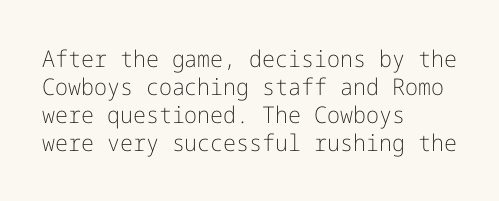
Q: Is the text bold? A: No.
Q: Is the text italic (slanted)? A: No, it is upright.
Q: Is the text underlined? A: No.
Q: How is the paragraph aligned? A: Left-aligned.
Q: Is the spacing between letters normal or unusually wide? A: Normal.
